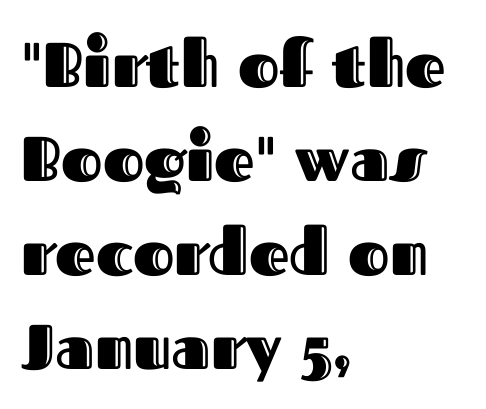
The image shows 63 px text type, upright; set left-aligned, normal line spacing (1.49x), normal letter spacing, not underlined; a medium x-height.
